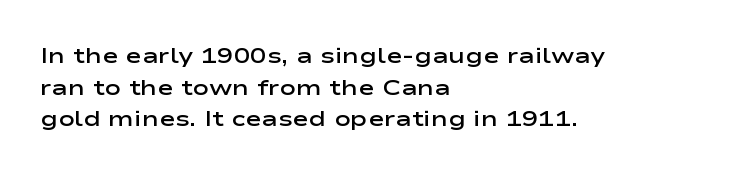
{"italic": "no", "bold": "semi", "underline": "no", "align": "left", "line_spacing": "normal", "line_spacing_ratio": 1.44, "letter_spacing": "normal", "letter_spacing_em": 0.0, "glyph_px": 22}
